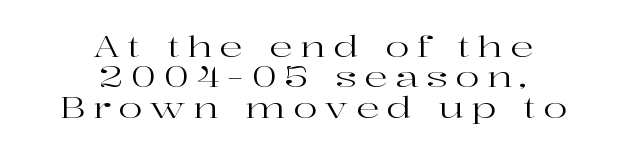
Q: Is the text bold? A: No.
Q: Is the text italic (slanted)? A: No, it is upright.
Q: Is the typeface a serif or a sans-serif typeface? A: Serif.
Q: Is the text underlined? A: No.
Q: How is the paragraph aligned? A: Centered.
Q: Is the spacing between letters normal or unusually wide? A: Unusually wide.
Q: Is the spacing between lines tight, normal or loose? A: Tight.
Q: Width (condensed, normal, or wide)? A: Wide.
Q: Stroke contrast? A: High.
Q: x-height? A: Medium.
Q: Monospaced? A: No.
